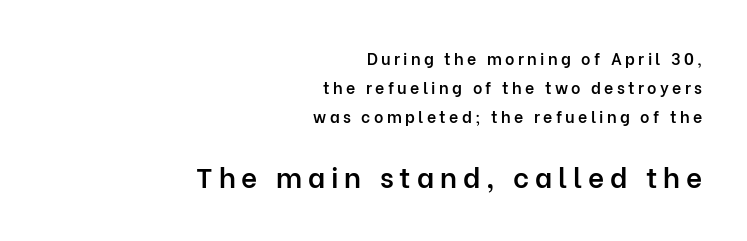
The image shows 28 px semibold sans-serif type, upright; set right-aligned, line spacing 1.8x, unusually wide letter spacing (+0.21 em), not underlined; the second (bottom) block is 1.75x larger; low stroke contrast and a medium x-height.
